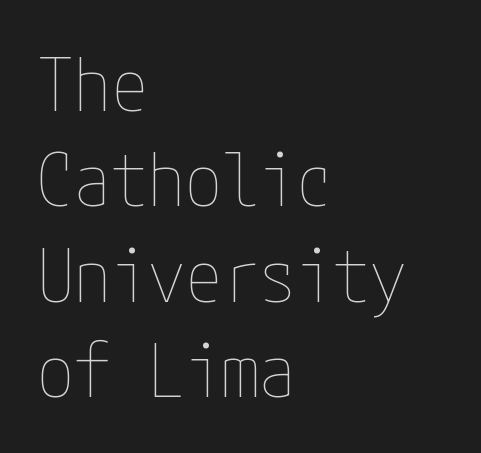
{"italic": "no", "bold": "no", "weight": "thin", "width": "condensed", "stroke_contrast": "low", "x_height": "medium", "underline": "no", "align": "left", "line_spacing": "normal", "line_spacing_ratio": 1.29, "letter_spacing": "normal", "letter_spacing_em": 0.0, "glyph_px": 74}
